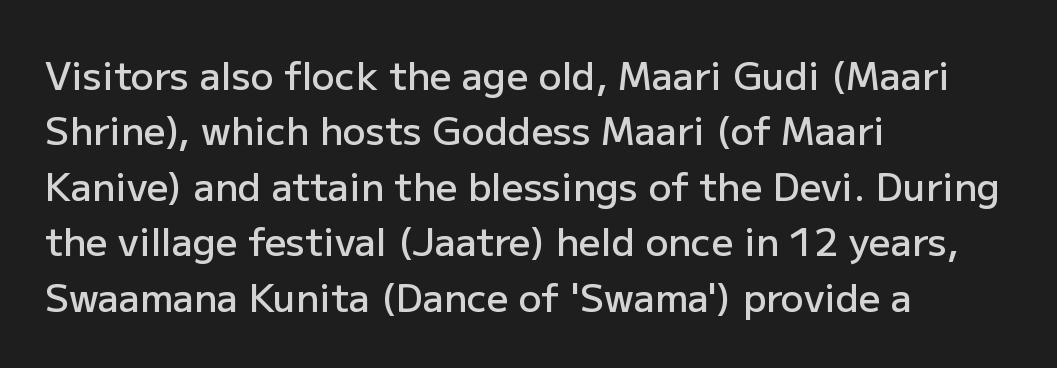
{"serif": "no", "italic": "no", "bold": "semi", "weight": "semibold", "width": "normal", "stroke_contrast": "low", "x_height": "medium", "monospaced": "no", "underline": "no", "align": "left", "line_spacing": "normal", "line_spacing_ratio": 1.46, "letter_spacing": "normal", "letter_spacing_em": 0.0, "glyph_px": 38}
